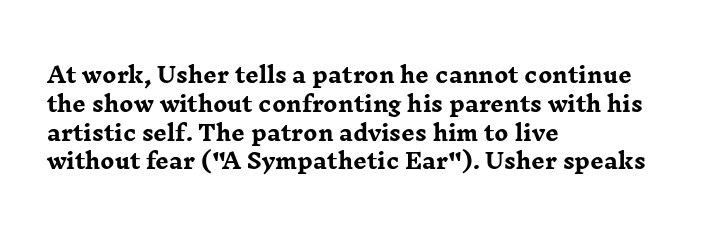
The image shows 21 px bold type, upright; set left-aligned, normal line spacing (1.37x), normal letter spacing, not underlined.
